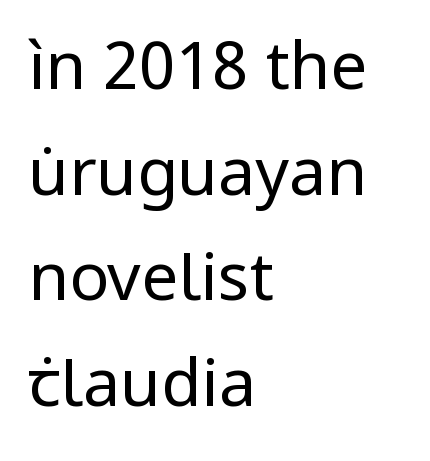
The letters stand straight up with perfectly vertical stems. The passage shown is typeset with a sans-serif family. The rendering uses a moderate line-height, typical for paragraphs. This sample has the flowing, uneven cadence of proportional lettering.
